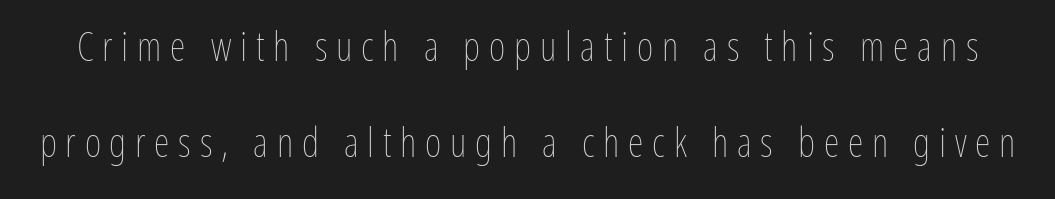
The type sits square on the baseline with zero lean. Character widths vary here, with narrow letters taking less room than wide ones. The type is letterspaced generously, with wide tracking. The line-height multiplier appears high, well above default.
